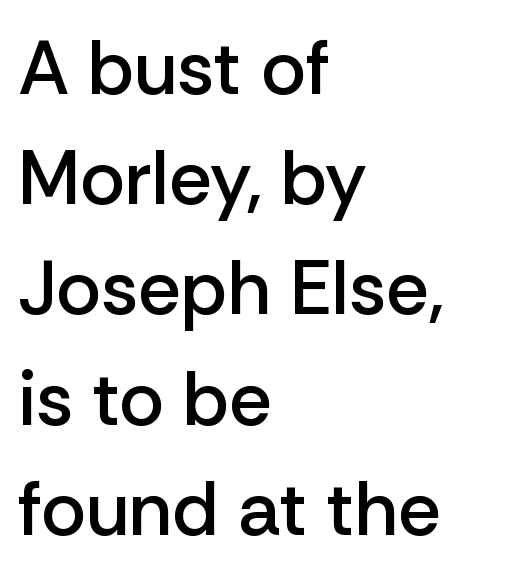
Q: Is the text bold? A: Semi-bold.
Q: Is the text italic (slanted)? A: No, it is upright.
Q: Is the typeface a serif or a sans-serif typeface? A: Sans-serif.
Q: Is the text underlined? A: No.
Q: How is the paragraph aligned? A: Left-aligned.
Q: Is the spacing between letters normal or unusually wide? A: Normal.
Q: Is the spacing between lines tight, normal or loose? A: Normal.
Q: Width (condensed, normal, or wide)? A: Normal.
Q: Stroke contrast? A: Low.
Q: x-height? A: Medium.
Q: Monospaced? A: No.
